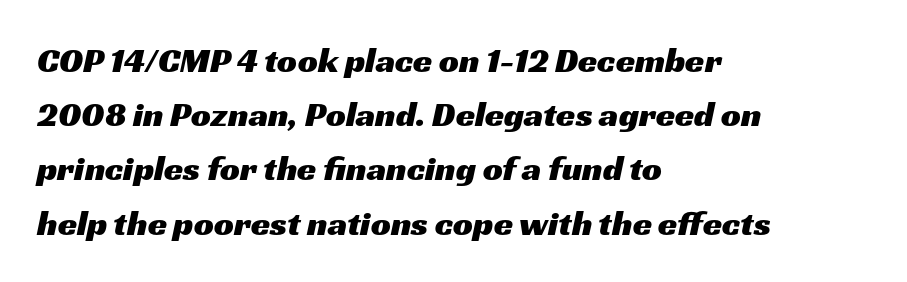
Nobody touched the tracking dial on this one. The area under the type is left untouched. Teacher's note: observe the even left margin — that is flush-left alignment. Unlike a traditional serif, this face leaves its strokes unadorned. Each letter keeps its own natural width here, so spacing adapts to shape. The leading is moderate, giving the passage an even texture.
